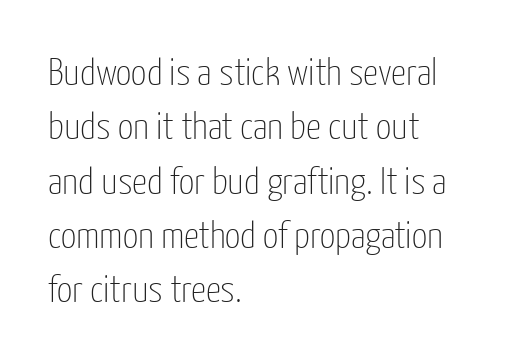
The image shows 38 px thin, condensed sans-serif type, upright; set left-aligned, normal line spacing (1.43x), normal letter spacing, not underlined; low stroke contrast and a medium x-height.
